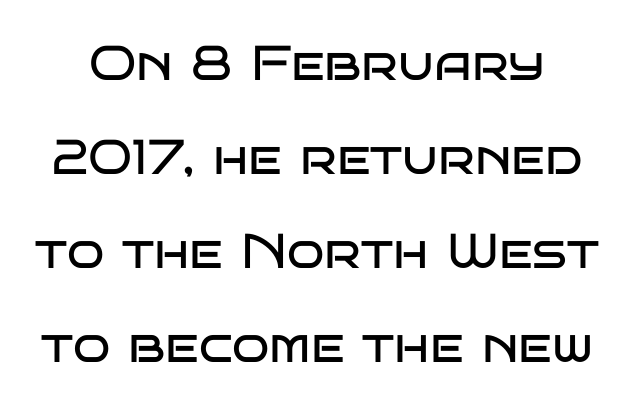
Q: Is the text bold? A: No.
Q: Is the text italic (slanted)? A: No, it is upright.
Q: Is the typeface a serif or a sans-serif typeface? A: Sans-serif.
Q: Is the text underlined? A: No.
Q: Is the spacing between letters normal or unusually wide? A: Normal.
Q: Is the spacing between lines tight, normal or loose? A: Loose.
Q: Width (condensed, normal, or wide)? A: Wide.
Q: Stroke contrast? A: Low.
Q: x-height? A: Large.
Q: Monospaced? A: No.
